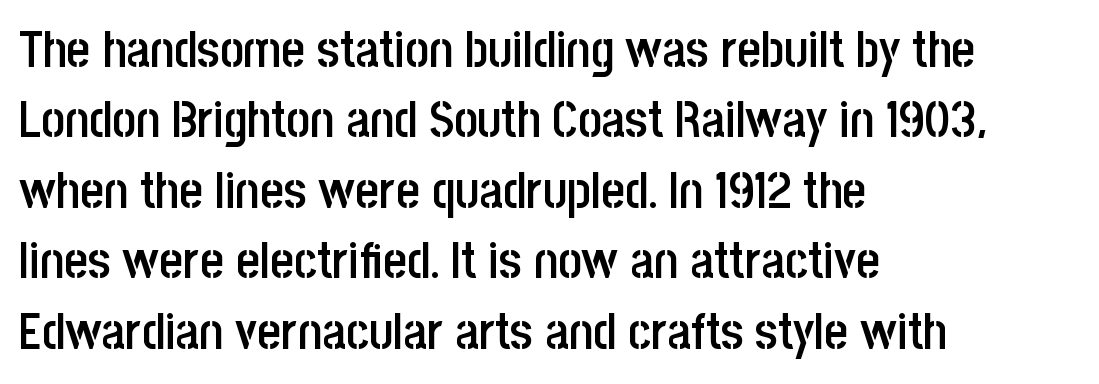
Q: Is the text bold? A: Semi-bold.
Q: Is the text italic (slanted)? A: No, it is upright.
Q: Is the typeface a serif or a sans-serif typeface? A: Sans-serif.
Q: Is the text underlined? A: No.
Q: How is the paragraph aligned? A: Left-aligned.
Q: Is the spacing between letters normal or unusually wide? A: Normal.
Q: Is the spacing between lines tight, normal or loose? A: Normal.
Q: Width (condensed, normal, or wide)? A: Condensed.
Q: Stroke contrast? A: Low.
Q: x-height? A: Large.
Q: Monospaced? A: No.
